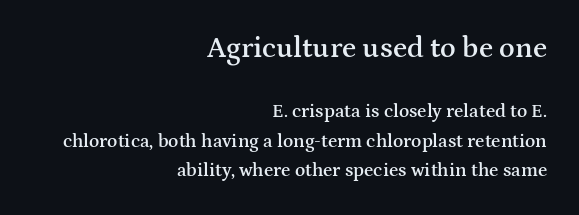
Q: Is the text bold? A: Semi-bold.
Q: Is the text italic (slanted)? A: No, it is upright.
Q: Is the typeface a serif or a sans-serif typeface? A: Serif.
Q: Is the text underlined? A: No.
Q: How is the paragraph aligned? A: Right-aligned.
Q: Is the spacing between letters normal or unusually wide? A: Normal.
Q: Is the spacing between lines tight, normal or loose? A: Normal.
Q: Which block of text is set in a larger size, the first (top) or the second (bottom)? A: The first (top) one.
Q: Width (condensed, normal, or wide)? A: Wide.
Q: Stroke contrast? A: Medium.
Q: x-height? A: Medium.
Q: Monospaced? A: No.
